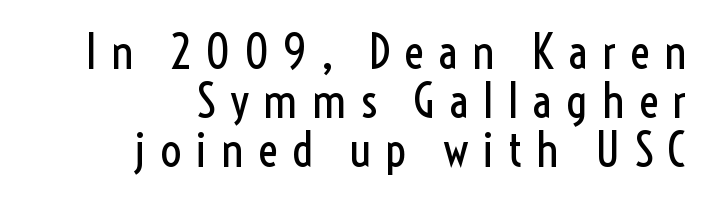
The image shows 48 px regular-weight, condensed sans-serif type, upright; set right-aligned, tight line spacing (1.02x), unusually wide letter spacing (+0.28 em), not underlined; a medium x-height.
